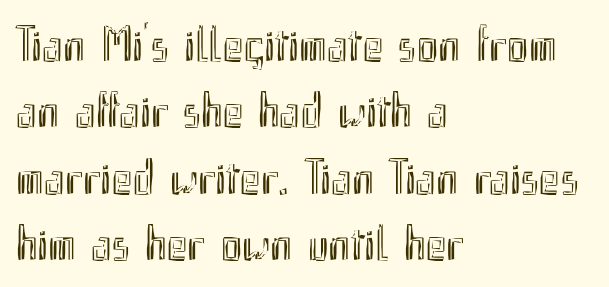
Q: Is the text italic (slanted)? A: No, it is upright.
Q: Is the text underlined? A: No.
Q: How is the paragraph aligned? A: Left-aligned.
Q: Is the spacing between letters normal or unusually wide? A: Normal.
Q: Is the spacing between lines tight, normal or loose? A: Normal.
Q: Width (condensed, normal, or wide)? A: Condensed.
Q: x-height? A: Small.
Q: Monospaced? A: No.
